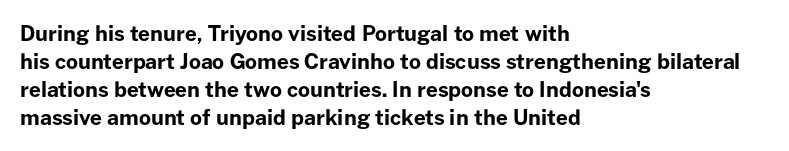
{"italic": "no", "bold": "yes", "underline": "no", "align": "left", "line_spacing": "normal", "line_spacing_ratio": 1.34, "letter_spacing": "normal", "letter_spacing_em": 0.0, "glyph_px": 21}
